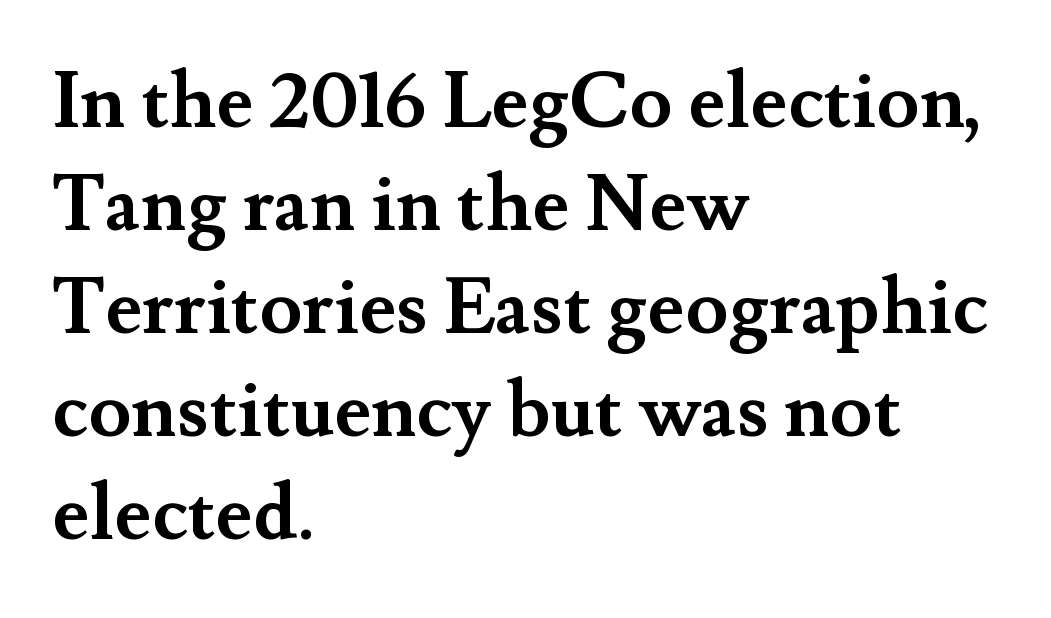
Q: Is the text bold? A: Yes.
Q: Is the text italic (slanted)? A: No, it is upright.
Q: Is the typeface a serif or a sans-serif typeface? A: Serif.
Q: Is the text underlined? A: No.
Q: How is the paragraph aligned? A: Left-aligned.
Q: Is the spacing between letters normal or unusually wide? A: Normal.
Q: Is the spacing between lines tight, normal or loose? A: Normal.
Q: Width (condensed, normal, or wide)? A: Normal.
Q: Stroke contrast? A: Medium.
Q: x-height? A: Small.
Q: Monospaced? A: No.
